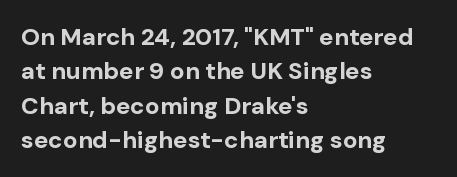
{"italic": "no", "bold": "yes", "underline": "no", "align": "left", "line_spacing": "normal", "line_spacing_ratio": 1.43, "letter_spacing": "normal", "letter_spacing_em": 0.0, "glyph_px": 24}
